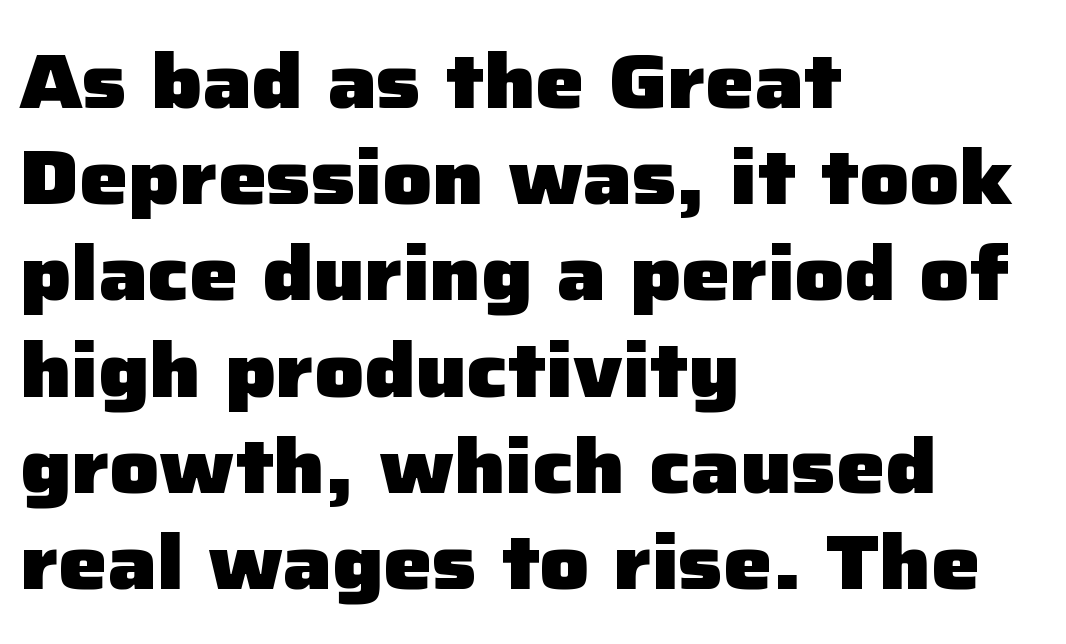
The image shows 77 px heavy sans-serif type, upright; set left-aligned, normal line spacing (1.25x), normal letter spacing, not underlined; low stroke contrast and a medium x-height.
